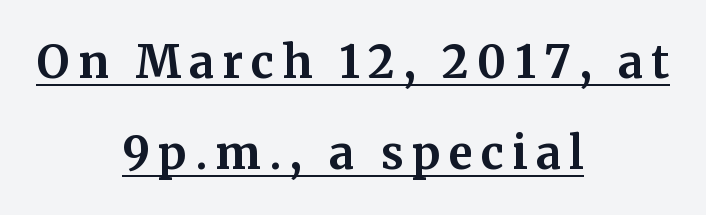
The image shows 45 px bold serif type, upright; set centered, loose line spacing (2.02x), underlined; medium stroke contrast and a medium x-height.
